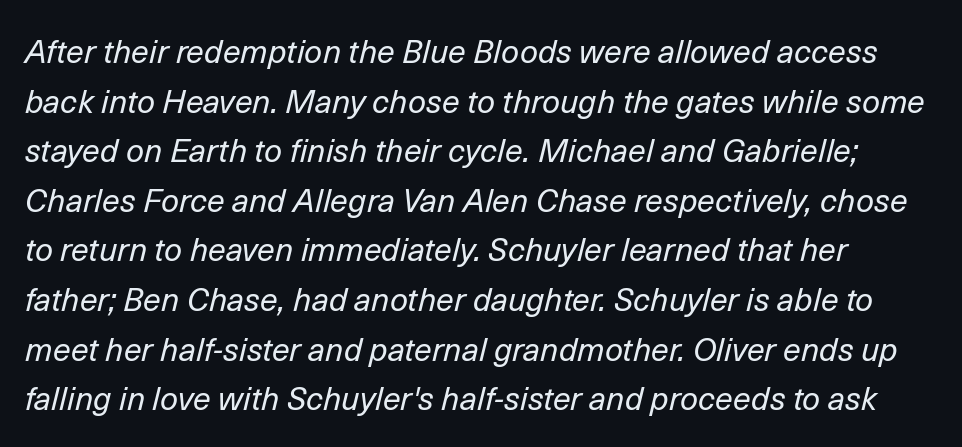
The image shows 32 px regular-weight type, italic (leaning right); set normal line spacing (1.55x), normal letter spacing, not underlined; low stroke contrast and a medium x-height.
